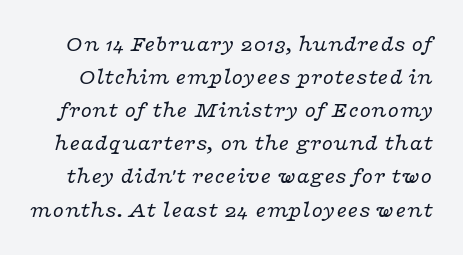
Glance below the letters and you will spot only blank space. Leading matches the norm, producing a regular column. There's an unmistakable incline to the writing here. The typeface has the unassuming heft of standard copy or less. The passage shown has conventional tracking throughout.
